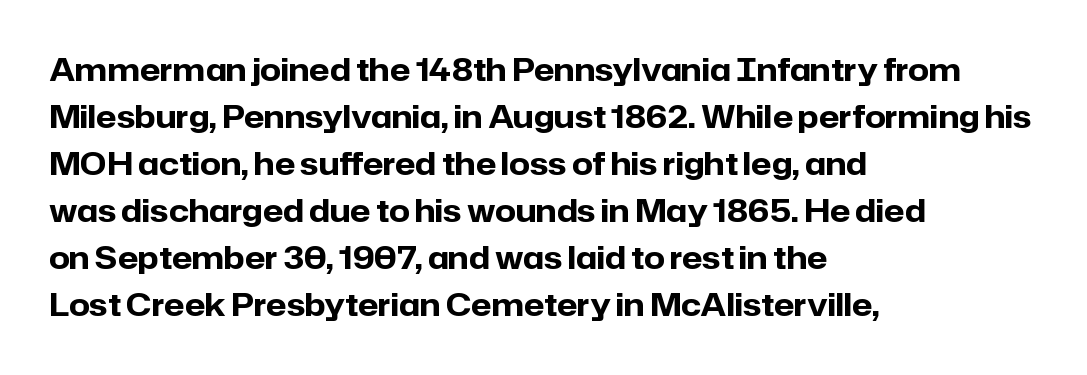
{"serif": "no", "italic": "no", "bold": "yes", "weight": "heavy", "width": "normal", "stroke_contrast": "low", "x_height": "medium", "monospaced": "no", "underline": "no", "align": "left", "line_spacing": "normal", "line_spacing_ratio": 1.57, "letter_spacing": "normal", "letter_spacing_em": 0.0, "glyph_px": 30}
